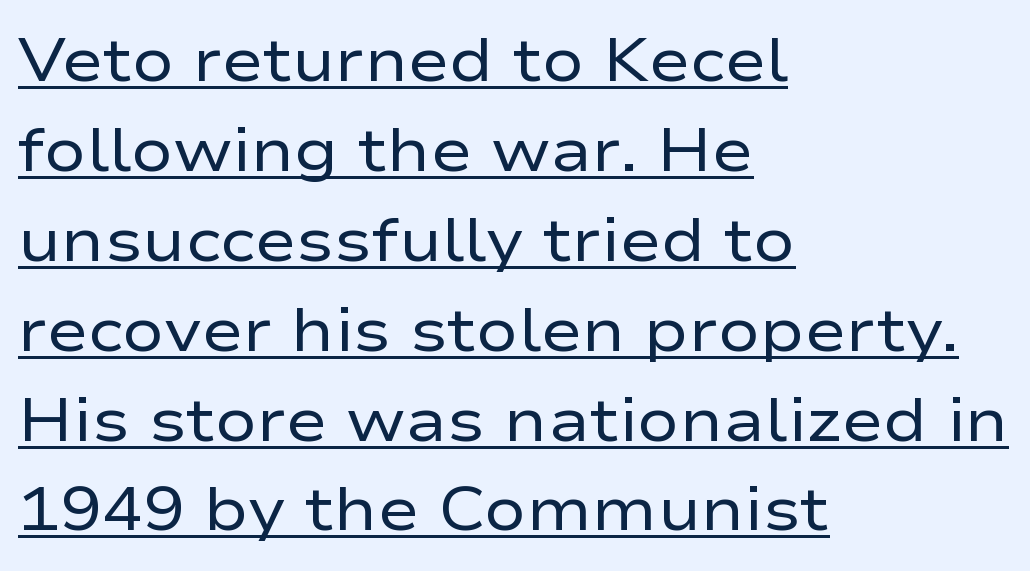
The image shows 62 px regular-weight, wide sans-serif type, upright; set left-aligned, normal line spacing (1.45x), normal letter spacing, underlined; low stroke contrast and a medium x-height.
